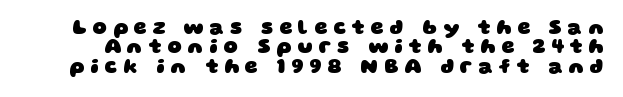
{"bold": "yes", "underline": "no", "line_spacing": "tight", "line_spacing_ratio": 0.97, "letter_spacing": "wide", "letter_spacing_em": 0.3, "glyph_px": 20}
